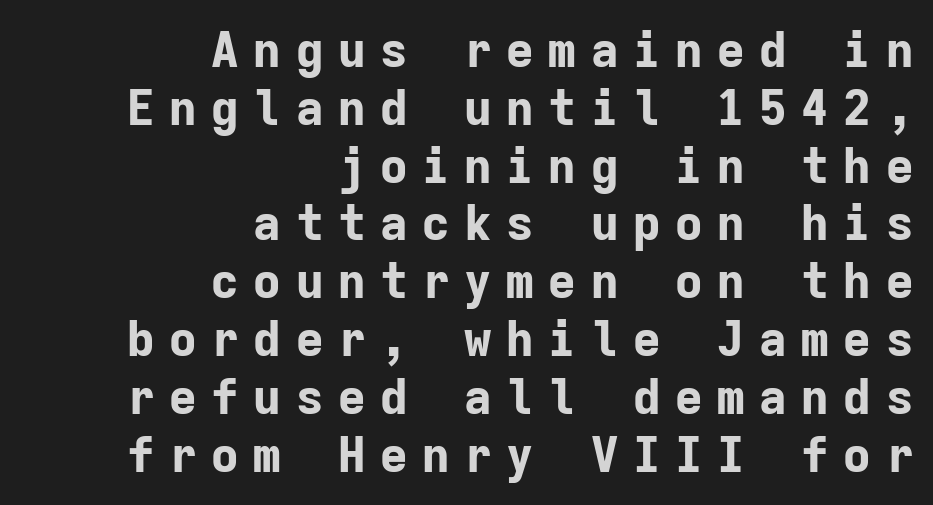
Q: Is the text bold? A: Yes.
Q: Is the text italic (slanted)? A: No, it is upright.
Q: Is the typeface a serif or a sans-serif typeface? A: Sans-serif.
Q: Is the text underlined? A: No.
Q: How is the paragraph aligned? A: Right-aligned.
Q: Is the spacing between letters normal or unusually wide? A: Unusually wide.
Q: Width (condensed, normal, or wide)? A: Normal.
Q: Stroke contrast? A: Low.
Q: x-height? A: Medium.
Q: Monospaced? A: Yes.
